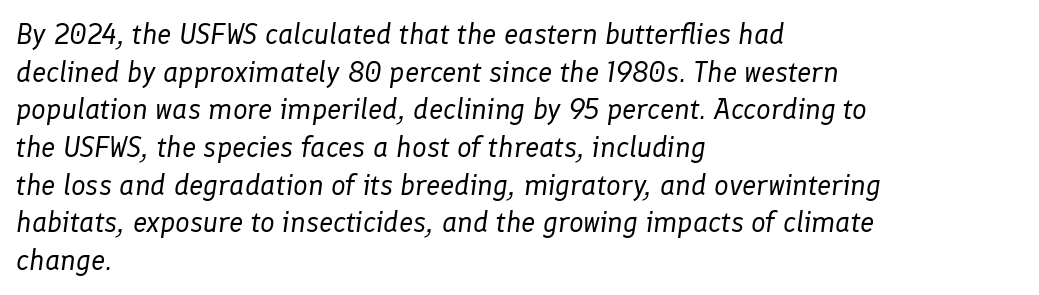
Check the space under the baseline: it is left empty. These lines are rendered in a variable-pitch font. An italicized treatment has been applied to the whole sample. Notice how descenders clear the ascenders below comfortably — that's standard leading.
